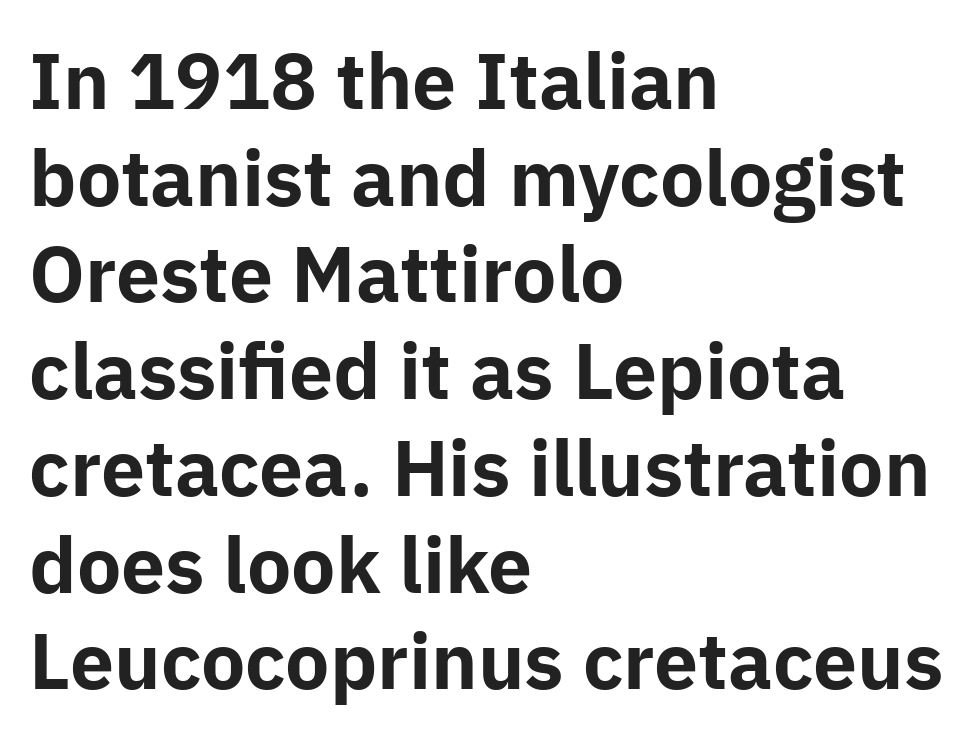
The image shows 75 px bold sans-serif type, upright; set left-aligned, normal line spacing (1.29x), normal letter spacing, not underlined; low stroke contrast and a medium x-height.
